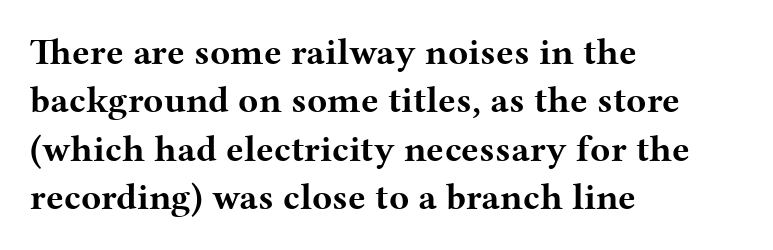
{"serif": "yes", "italic": "no", "bold": "yes", "weight": "bold", "width": "wide", "stroke_contrast": "medium", "x_height": "medium", "monospaced": "no", "underline": "no", "align": "left", "line_spacing": "normal", "line_spacing_ratio": 1.31, "letter_spacing": "normal", "letter_spacing_em": 0.0, "glyph_px": 37}
